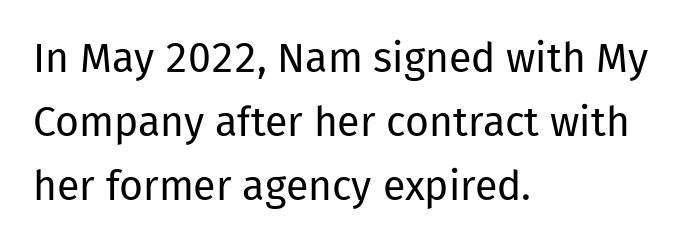
A typesetter would call this leading conventional body-copy spacing. Is the stroke heavy? The answer is a plain regular-or-lighter. Typographically, this falls in the sans-serif category. The passage shown is typed in a proportional face where columns would drift. Alignment: flush left.
